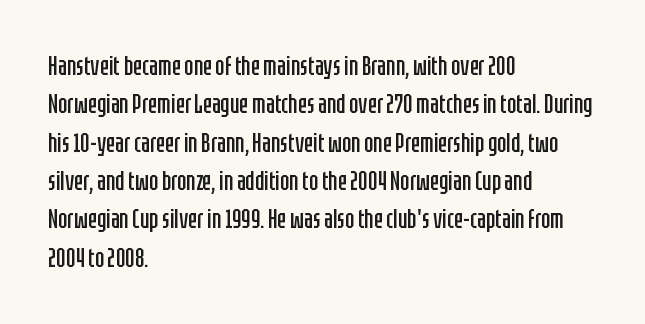
The image shows 27 px text type, upright; set left-aligned, normal line spacing (1.42x), normal letter spacing, not underlined.
